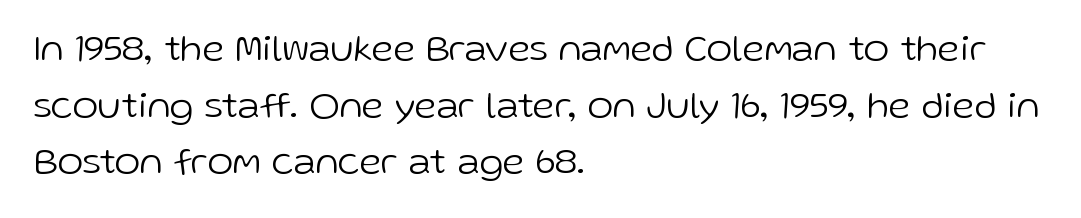
{"serif": "no", "italic": "no", "bold": "no", "weight": "light", "width": "normal", "stroke_contrast": "low", "x_height": "medium", "monospaced": "no", "underline": "no", "align": "left", "line_spacing": "normal", "line_spacing_ratio": 1.45, "letter_spacing": "normal", "letter_spacing_em": 0.0, "glyph_px": 39}
